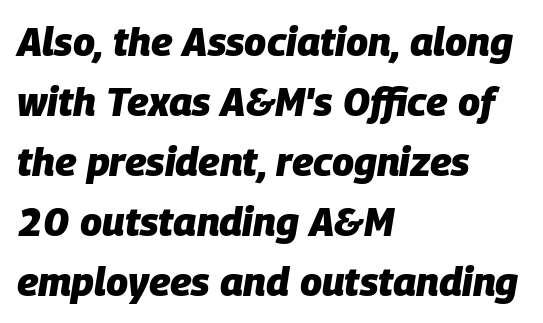
The image shows 40 px heavy type, italic (leaning right); set left-aligned, normal line spacing (1.5x), normal letter spacing, not underlined; low stroke contrast and a large x-height.
